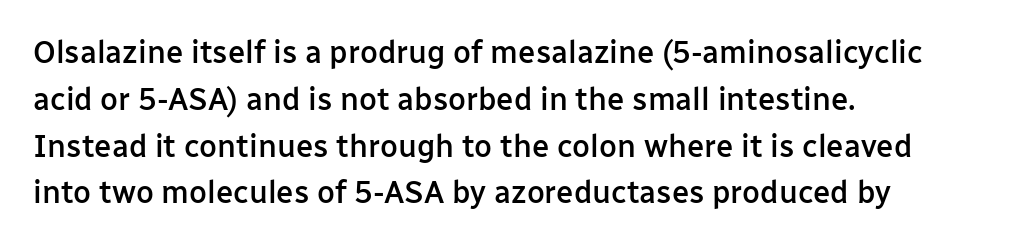
Q: Is the text bold? A: Semi-bold.
Q: Is the text italic (slanted)? A: No, it is upright.
Q: Is the typeface a serif or a sans-serif typeface? A: Sans-serif.
Q: Is the text underlined? A: No.
Q: How is the paragraph aligned? A: Left-aligned.
Q: Is the spacing between letters normal or unusually wide? A: Normal.
Q: Is the spacing between lines tight, normal or loose? A: Normal.
Q: Width (condensed, normal, or wide)? A: Normal.
Q: Stroke contrast? A: Low.
Q: x-height? A: Medium.
Q: Monospaced? A: No.
